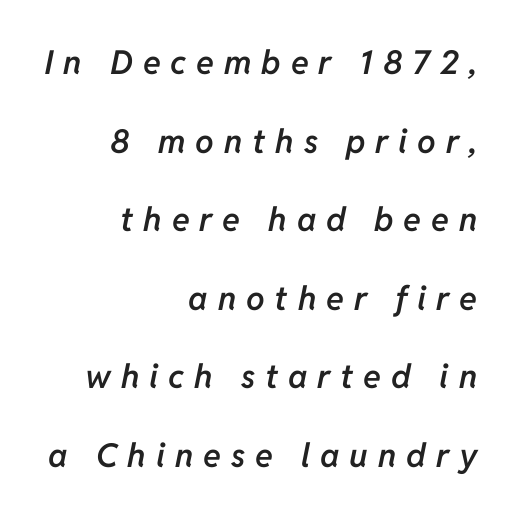
{"italic": "yes", "lean": "right", "slant_degrees": 11, "bold": "semi", "weight": "semibold", "width": "normal", "stroke_contrast": "low", "x_height": "medium", "monospaced": "no", "underline": "no", "align": "right", "line_spacing": "loose", "line_spacing_ratio": 2.38, "letter_spacing": "wide", "letter_spacing_em": 0.3, "glyph_px": 33}
